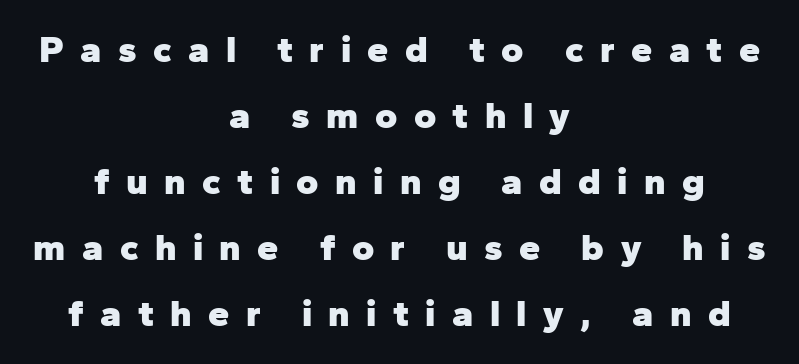
The image shows 38 px heavy sans-serif type, upright; set centered, line spacing 1.74x, unusually wide letter spacing (+0.43 em), not underlined; low stroke contrast and a medium x-height.
